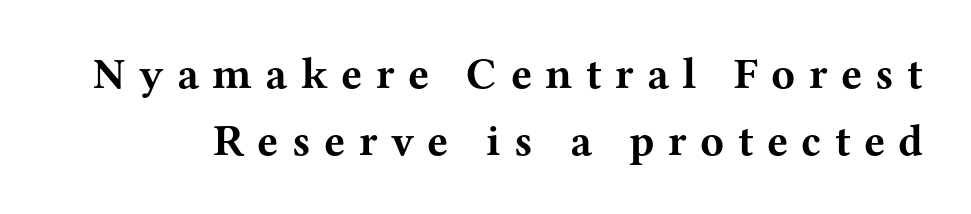
{"serif": "yes", "italic": "no", "bold": "yes", "weight": "bold", "width": "wide", "stroke_contrast": "medium", "x_height": "medium", "monospaced": "no", "underline": "no", "line_spacing": "normal", "line_spacing_ratio": 1.52, "letter_spacing": "wide", "letter_spacing_em": 0.3, "glyph_px": 44}
